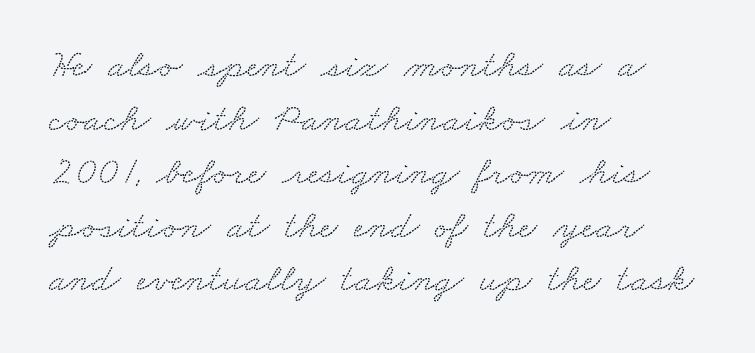
The line-height multiplier appears to be the usual default. A typesetter would call this proportional, since set widths differ per character. Tracking value appears to be zero — textbook default spacing.
